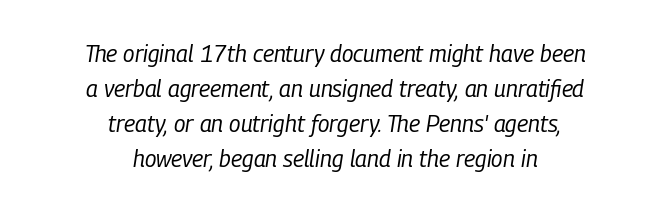
Q: Is the text bold? A: No.
Q: Is the text italic (slanted)? A: Yes, it leans right by about 9 degrees.
Q: Is the text underlined? A: No.
Q: How is the paragraph aligned? A: Centered.
Q: Is the spacing between letters normal or unusually wide? A: Normal.
Q: Is the spacing between lines tight, normal or loose? A: Normal.
